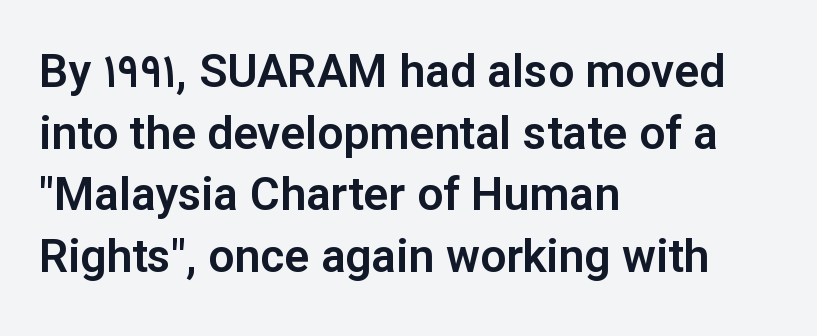
Q: Is the text italic (slanted)? A: No, it is upright.
Q: Is the typeface a serif or a sans-serif typeface? A: Sans-serif.
Q: Is the text underlined? A: No.
Q: How is the paragraph aligned? A: Left-aligned.
Q: Is the spacing between letters normal or unusually wide? A: Normal.
Q: Is the spacing between lines tight, normal or loose? A: Normal.
Q: Width (condensed, normal, or wide)? A: Normal.
Q: Stroke contrast? A: Low.
Q: x-height? A: Medium.
Q: Monospaced? A: No.
